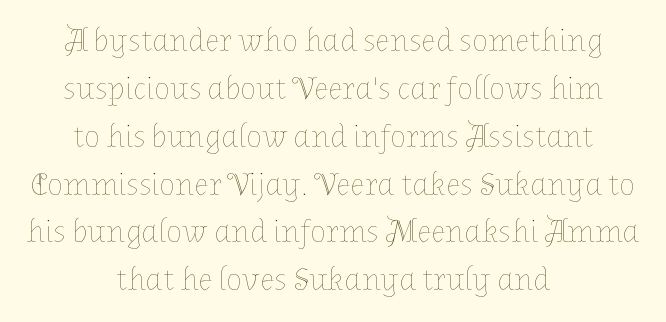
Q: Is the text bold? A: No.
Q: Is the text italic (slanted)? A: No, it is upright.
Q: Is the text underlined? A: No.
Q: How is the paragraph aligned? A: Centered.
Q: Is the spacing between letters normal or unusually wide? A: Normal.
Q: Is the spacing between lines tight, normal or loose? A: Normal.
Q: Width (condensed, normal, or wide)? A: Normal.
Q: Stroke contrast? A: Low.
Q: x-height? A: Medium.
Q: Monospaced? A: No.
